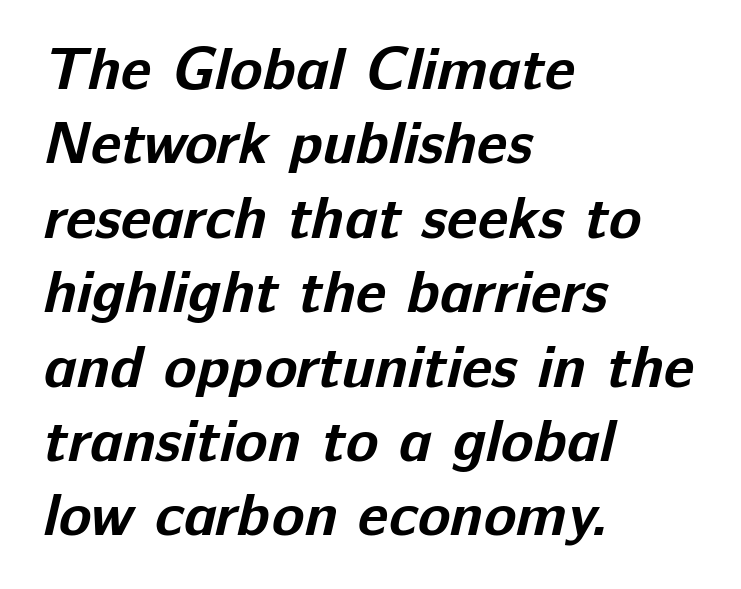
The image shows 60 px bold sans-serif type; set left-aligned, line spacing 1.24x, normal letter spacing, not underlined; low stroke contrast and a medium x-height.
